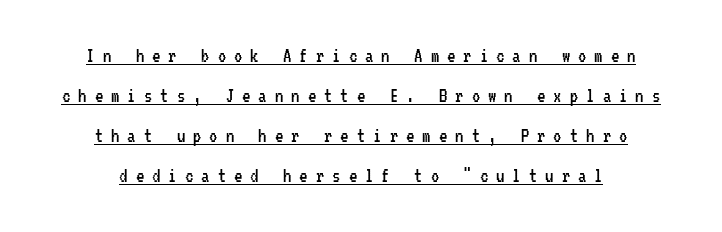
The image shows 21 px text type, upright; set centered, loose line spacing (1.9x), unusually wide letter spacing (+0.38 em), underlined.
